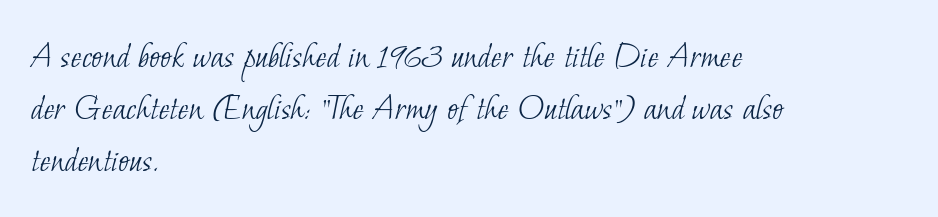
{"serif": "yes", "bold": "no", "weight": "light", "width": "normal", "stroke_contrast": "low", "x_height": "small", "monospaced": "no", "underline": "no", "align": "left", "line_spacing": "normal", "line_spacing_ratio": 1.41, "letter_spacing": "normal", "letter_spacing_em": 0.0, "glyph_px": 37}
